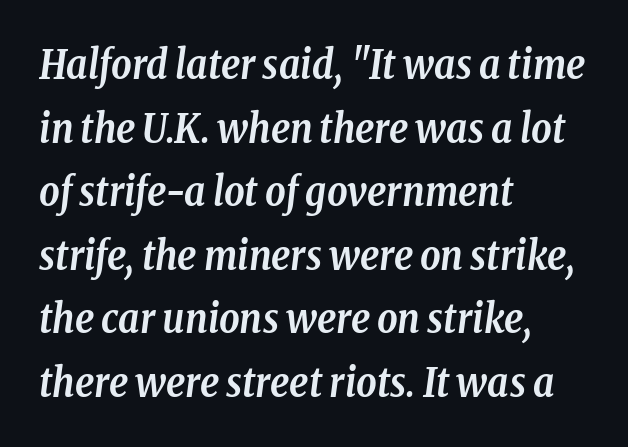
The image shows 40 px semibold, condensed serif type, italic (leaning right); set left-aligned, normal line spacing (1.59x), normal letter spacing, not underlined; low stroke contrast and a medium x-height.
